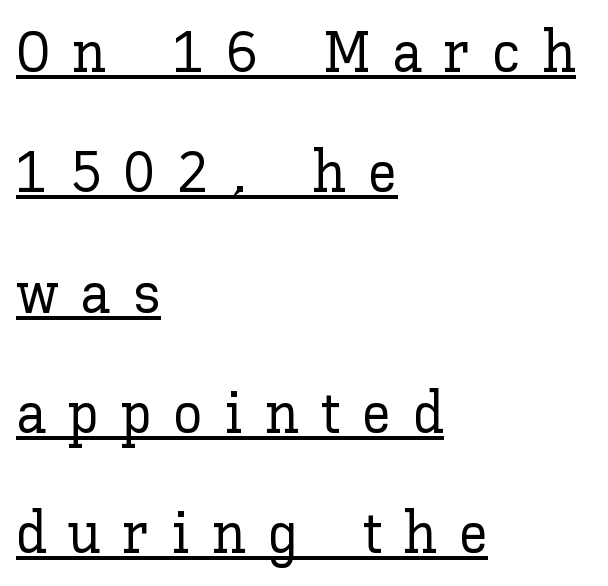
Q: Is the text italic (slanted)? A: No, it is upright.
Q: Is the text underlined? A: Yes.
Q: How is the paragraph aligned? A: Left-aligned.
Q: Is the spacing between letters normal or unusually wide? A: Unusually wide.
Q: Is the spacing between lines tight, normal or loose? A: Loose.
Q: Width (condensed, normal, or wide)? A: Normal.
Q: Stroke contrast? A: Low.
Q: x-height? A: Medium.
Q: Monospaced? A: No.
